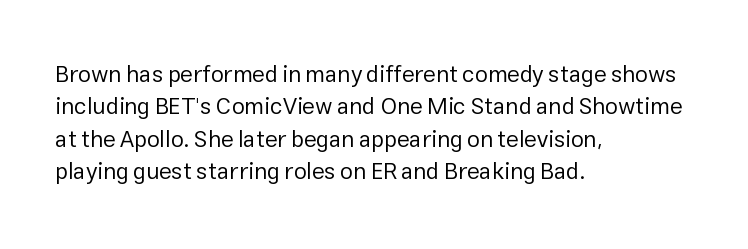
{"italic": "no", "bold": "no", "underline": "no", "align": "left", "line_spacing": "normal", "line_spacing_ratio": 1.41, "letter_spacing": "normal", "letter_spacing_em": 0.0, "glyph_px": 23}
